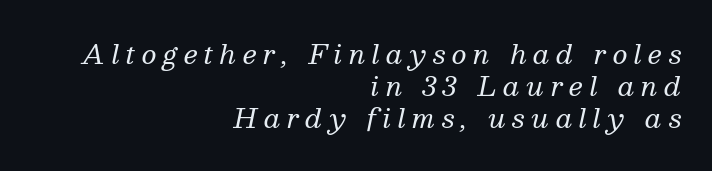
Looking at the ascenders, they clearly lean. If you drew a ruler down the right edge, every line would touch it. The weight tops out at a normal text grade. The horizontal fit of the characters is loose and conspicuously gappy. Has an underline been added? It has not.
